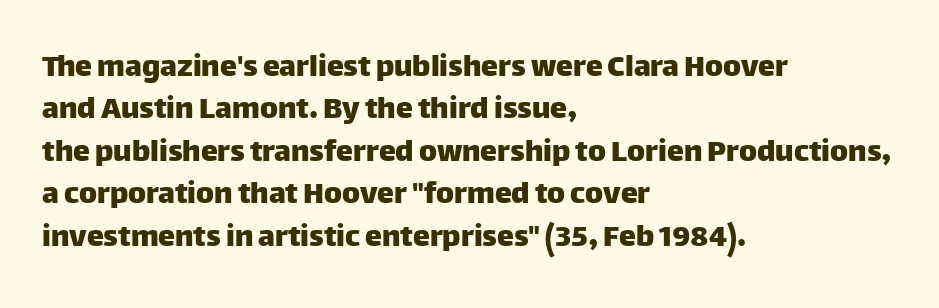
Q: Is the text italic (slanted)? A: No, it is upright.
Q: Is the typeface a serif or a sans-serif typeface? A: Sans-serif.
Q: Is the text underlined? A: No.
Q: How is the paragraph aligned? A: Left-aligned.
Q: Is the spacing between letters normal or unusually wide? A: Normal.
Q: Is the spacing between lines tight, normal or loose? A: Normal.
Q: Width (condensed, normal, or wide)? A: Normal.
Q: Stroke contrast? A: Low.
Q: x-height? A: Large.
Q: Monospaced? A: No.
